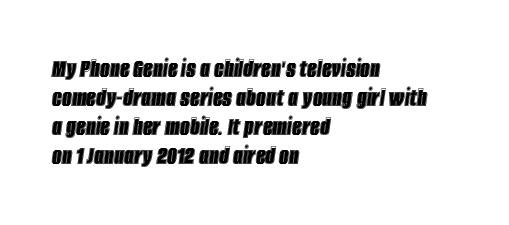
The image shows 27 px text type, italic (leaning right); set left-aligned, tight line spacing (1.07x), normal letter spacing, not underlined.
